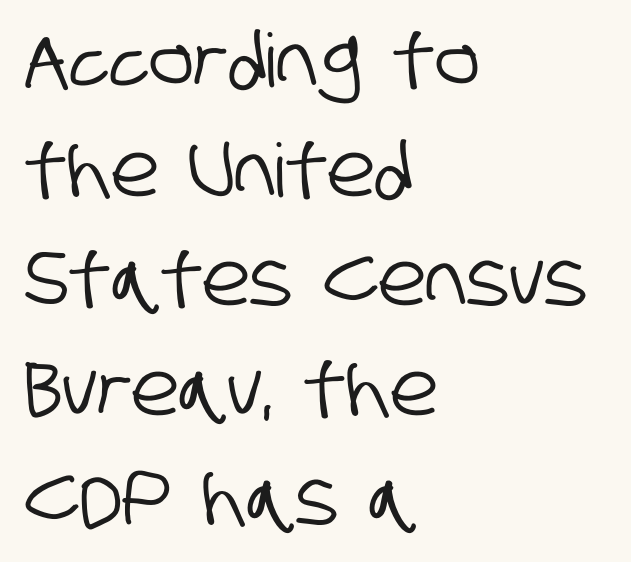
The image shows 74 px condensed sans-serif type; set left-aligned, normal line spacing (1.48x), normal letter spacing, not underlined; low stroke contrast and a large x-height.
